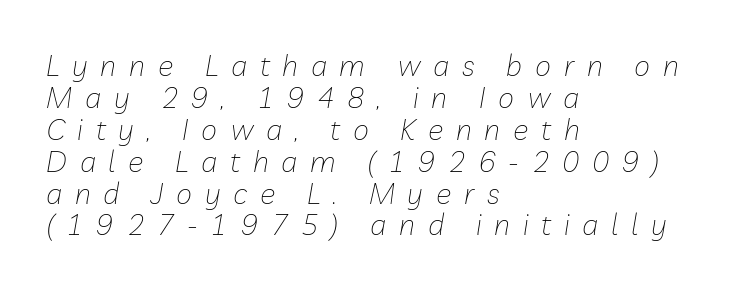
Is this a fixed-width face? No — the glyphs have proportional, varying widths. Honestly, the letter spacing is so wide it's the main thing you notice. The space between consecutive lines is stingy. Weight: not bold — regular or lighter. Posture: slanted.
